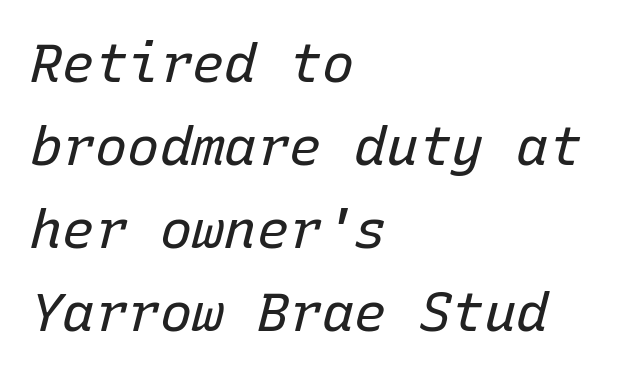
Q: Is the text bold? A: No.
Q: Is the text italic (slanted)? A: Yes, it leans right by about 15 degrees.
Q: Is the text underlined? A: No.
Q: How is the paragraph aligned? A: Left-aligned.
Q: Is the spacing between letters normal or unusually wide? A: Normal.
Q: Is the spacing between lines tight, normal or loose? A: Normal.
Q: Width (condensed, normal, or wide)? A: Normal.
Q: Stroke contrast? A: Low.
Q: x-height? A: Medium.
Q: Monospaced? A: Yes.
